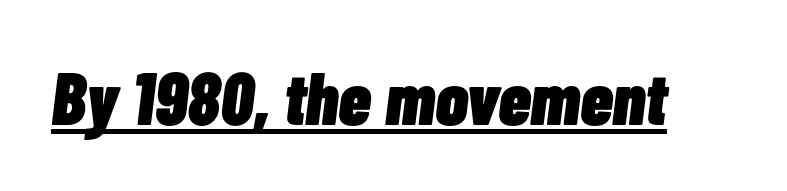
The image shows 74 px heavy, condensed type, italic (leaning right); set normal letter spacing, underlined; low stroke contrast and a medium x-height.
